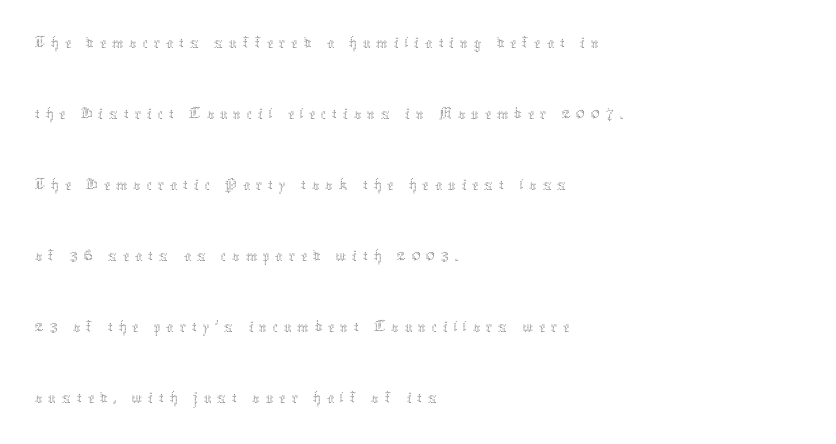
Layout note: lines flush left. Vertical spacing — loose. The cut favours lightness, reaching ordinary text weight at its darkest. Character widths vary here, with narrow letters taking less room than wide ones.
